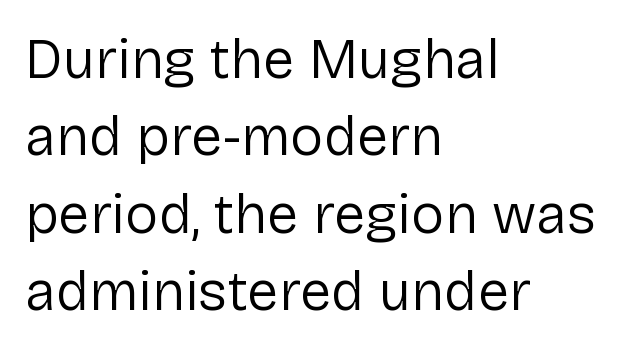
{"serif": "no", "italic": "no", "bold": "no", "weight": "regular", "width": "normal", "stroke_contrast": "low", "x_height": "medium", "monospaced": "no", "underline": "no", "align": "left", "line_spacing": "normal", "line_spacing_ratio": 1.38, "letter_spacing": "normal", "letter_spacing_em": 0.0, "glyph_px": 56}
